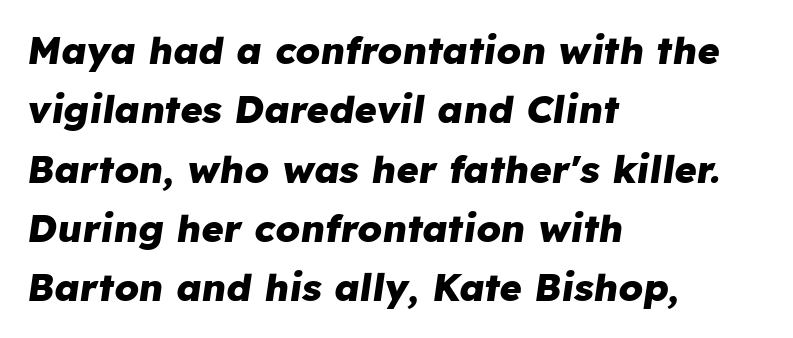
Glance below the letters and you will spot only blank space. Horizontal bands of white between lines are of average thickness. Does the copy run flush right? No — it runs flush left. Each letter keeps its own natural width here, so spacing adapts to shape. Short note: letters normally spaced. Looking at the ascenders, they clearly lean.
